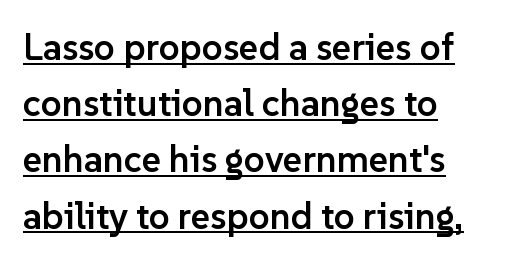
{"serif": "no", "italic": "no", "bold": "semi", "weight": "semibold", "width": "normal", "stroke_contrast": "low", "x_height": "medium", "monospaced": "no", "underline": "yes", "align": "left", "line_spacing": "normal", "line_spacing_ratio": 1.52, "letter_spacing": "normal", "letter_spacing_em": 0.0, "glyph_px": 37}
